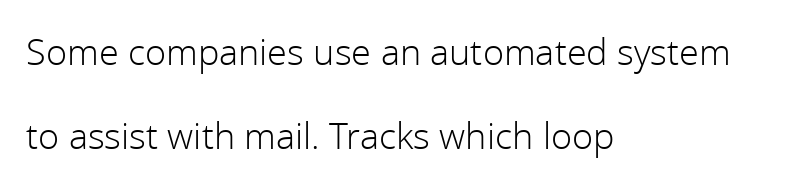
This sample has the flowing, uneven cadence of proportional lettering. Weight class: somewhere from thin through regular. Unlike italic type, these characters show no tilt at all. Letter spacing: default.
